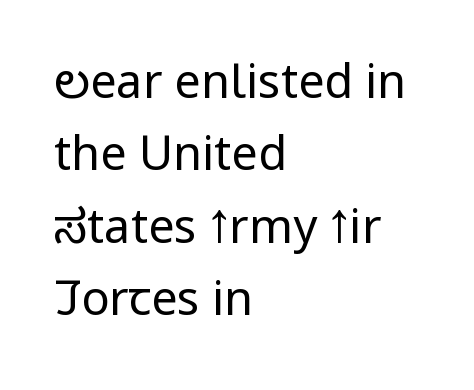
Q: Is the text bold? A: No.
Q: Is the text italic (slanted)? A: No, it is upright.
Q: Is the typeface a serif or a sans-serif typeface? A: Sans-serif.
Q: Is the text underlined? A: No.
Q: How is the paragraph aligned? A: Left-aligned.
Q: Is the spacing between letters normal or unusually wide? A: Normal.
Q: Is the spacing between lines tight, normal or loose? A: Normal.
Q: Width (condensed, normal, or wide)? A: Condensed.
Q: Stroke contrast? A: Low.
Q: x-height? A: Large.
Q: Monospaced? A: No.
